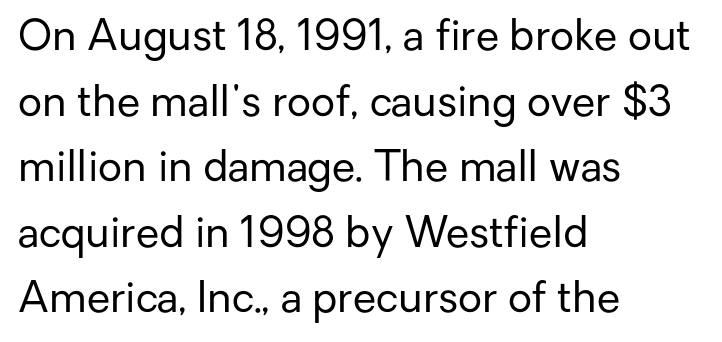
Q: Is the text bold? A: No.
Q: Is the text italic (slanted)? A: No, it is upright.
Q: Is the typeface a serif or a sans-serif typeface? A: Sans-serif.
Q: Is the text underlined? A: No.
Q: How is the paragraph aligned? A: Left-aligned.
Q: Is the spacing between letters normal or unusually wide? A: Normal.
Q: Is the spacing between lines tight, normal or loose? A: Normal.
Q: Width (condensed, normal, or wide)? A: Normal.
Q: Stroke contrast? A: Low.
Q: x-height? A: Medium.
Q: Monospaced? A: No.
